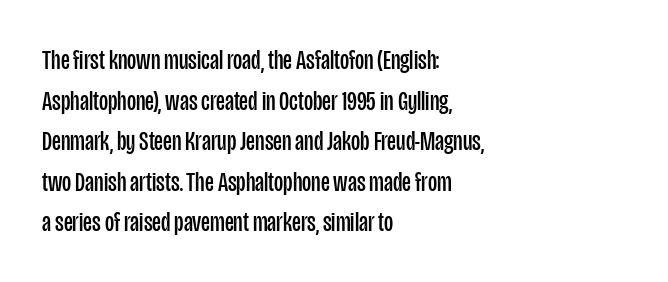
Teacher's note: observe the even left margin — that is flush-left alignment. I'd call this a sans setting — the letters go barefoot. Any mark beneath the type? The region is blank. Nobody touched the tracking dial on this one. Weight: not bold — regular or lighter. A typesetter would call this proportional, since set widths differ per character.
